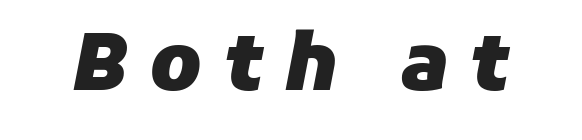
{"italic": "yes", "lean": "right", "slant_degrees": 11, "bold": "yes", "weight": "heavy", "width": "normal", "stroke_contrast": "low", "x_height": "medium", "monospaced": "no", "underline": "no", "letter_spacing": "wide", "letter_spacing_em": 0.27, "glyph_px": 79}
